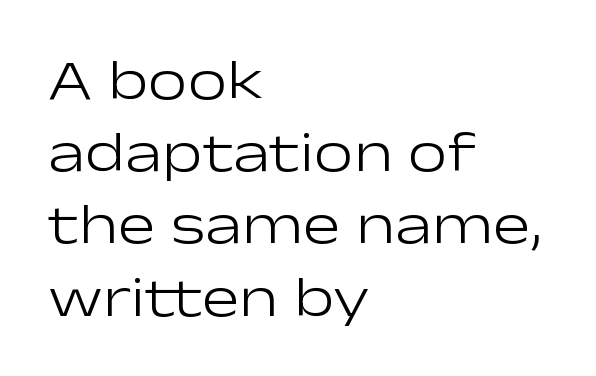
Q: Is the text bold? A: No.
Q: Is the text italic (slanted)? A: No, it is upright.
Q: Is the typeface a serif or a sans-serif typeface? A: Sans-serif.
Q: Is the text underlined? A: No.
Q: How is the paragraph aligned? A: Left-aligned.
Q: Is the spacing between letters normal or unusually wide? A: Normal.
Q: Is the spacing between lines tight, normal or loose? A: Normal.
Q: Width (condensed, normal, or wide)? A: Wide.
Q: Stroke contrast? A: Low.
Q: x-height? A: Medium.
Q: Monospaced? A: No.
